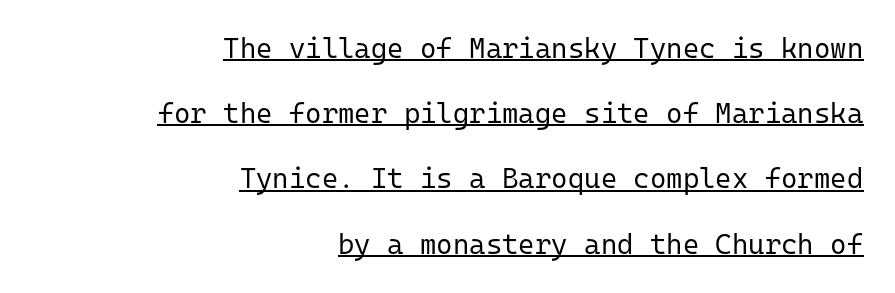
The image shows 28 px regular-weight sans-serif type, upright, monospaced; set right-aligned, loose line spacing (2.33x), normal letter spacing, underlined; low stroke contrast and a medium x-height.
